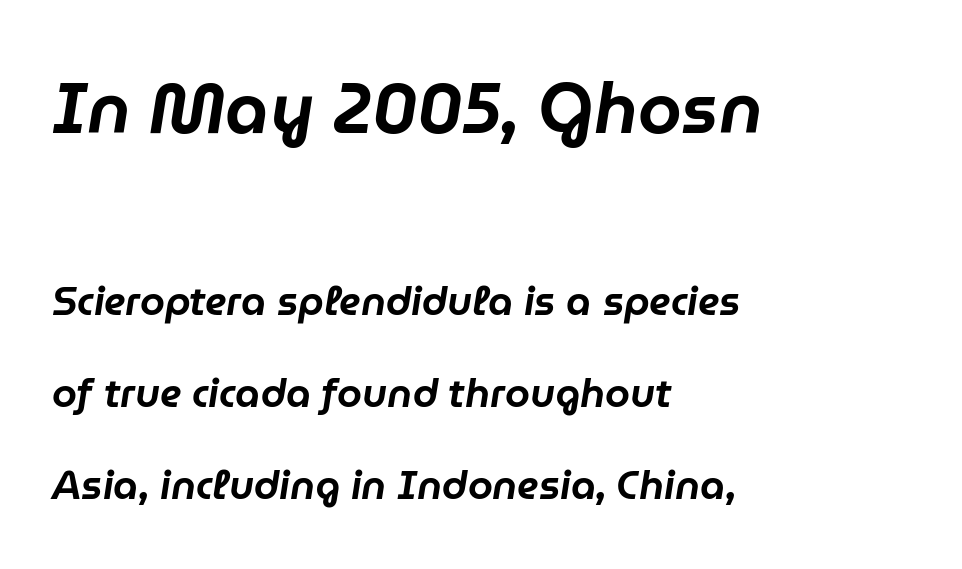
The image shows 70 px text type, italic (leaning right); set left-aligned, loose line spacing (2.3x), normal letter spacing, not underlined; the first (top) block is 1.75x larger; low stroke contrast and a medium x-height.
